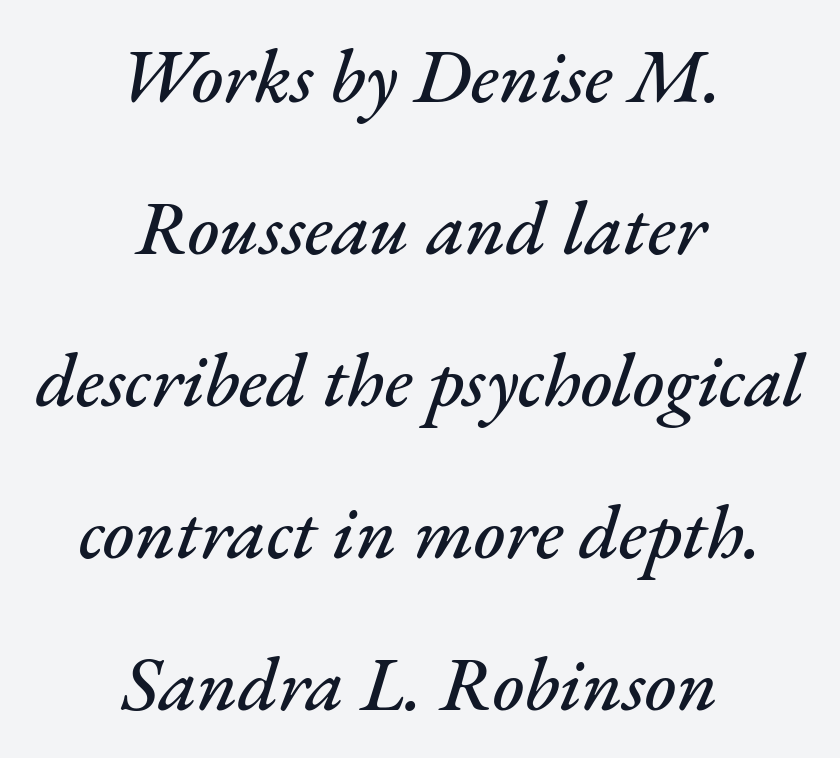
{"italic": "yes", "lean": "right", "slant_degrees": 17, "width": "normal", "stroke_contrast": "medium", "x_height": "small", "monospaced": "no", "underline": "no", "align": "center", "line_spacing": "loose", "line_spacing_ratio": 2.0, "letter_spacing": "normal", "letter_spacing_em": 0.0, "glyph_px": 76}
